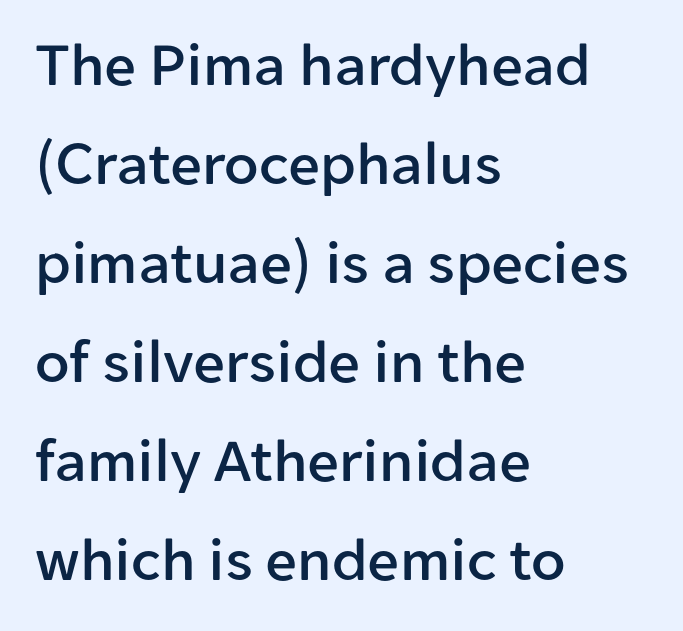
{"serif": "no", "italic": "no", "width": "normal", "stroke_contrast": "low", "x_height": "medium", "monospaced": "no", "underline": "no", "align": "left", "line_spacing": "normal", "line_spacing_ratio": 1.57, "letter_spacing": "normal", "letter_spacing_em": 0.0, "glyph_px": 63}
